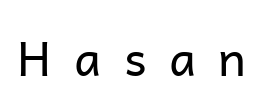
The image shows 48 px regular-weight sans-serif type, upright; set unusually wide letter spacing (+0.47 em), not underlined; low stroke contrast and a medium x-height.
